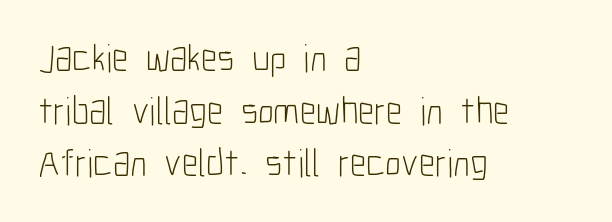
The lines in this sample share a left origin and differ only in where they stop. The words here are not underlined. Here the designer chose a conventional face with non-uniform glyph widths. Designer's note — italics off, roman on. Inter-character spacing is left at the font's built-in metrics.
